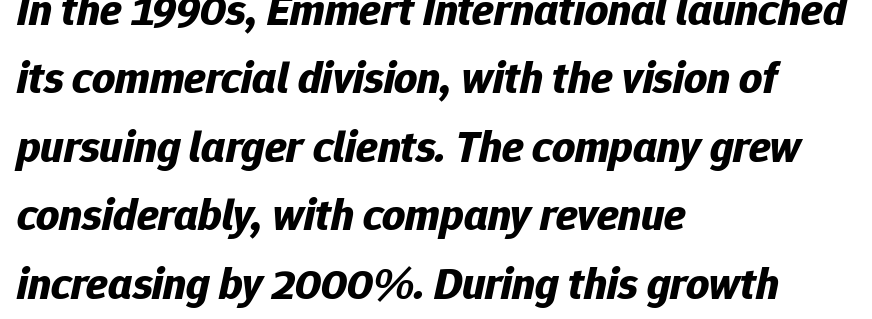
Q: Is the text bold? A: Yes.
Q: Is the text italic (slanted)? A: Yes, it leans right by about 12 degrees.
Q: Is the text underlined? A: No.
Q: How is the paragraph aligned? A: Left-aligned.
Q: Is the spacing between letters normal or unusually wide? A: Normal.
Q: Is the spacing between lines tight, normal or loose? A: Normal.
Q: Width (condensed, normal, or wide)? A: Normal.
Q: Stroke contrast? A: Low.
Q: x-height? A: Medium.
Q: Monospaced? A: No.
